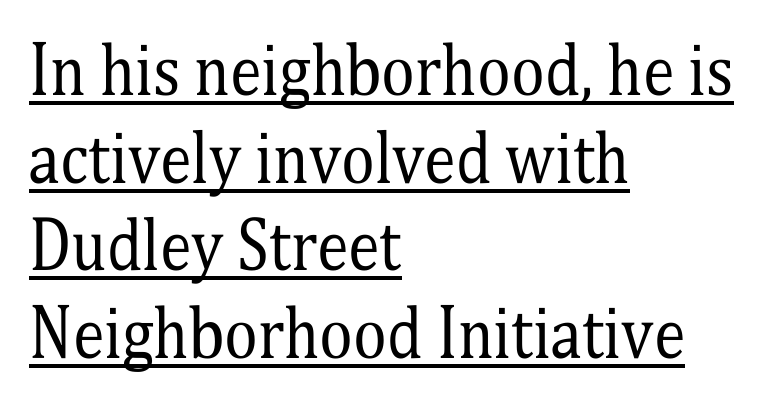
The weight would be labelled regular, book, light, or lighter still. A serif font was chosen for this passage. Rendered with straight, roman letterforms. Is this a fixed-width face? No — the glyphs have proportional, varying widths. The setting favours the left margin, as ordinary paragraphs usually do.
